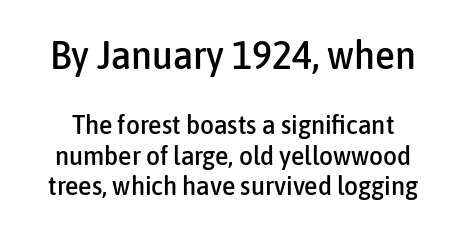
What's the leading like? Squeezed, with rows nearly overlapping. Does the bottom block carry the larger type? No, the top block does. Descenders hang freely into open space. You could not count columns in this text — the font is proportionally spaced. In terms of letterspacing, this is plain default setting.
